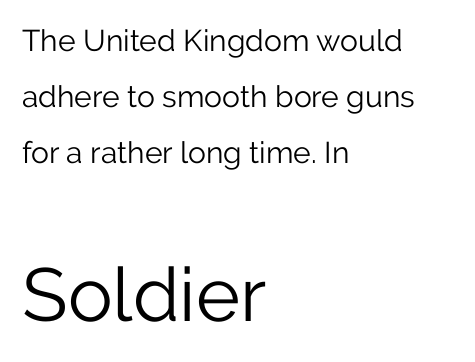
Tracking value appears to be zero — textbook default spacing. Nope, no serifs anywhere on these letters. Clear beneath every line of the passage. Leftover space on each line is placed entirely after the last word. The typography opts for an upright posture over an oblique one. Here the second block reads like a headline and the first like body copy.
